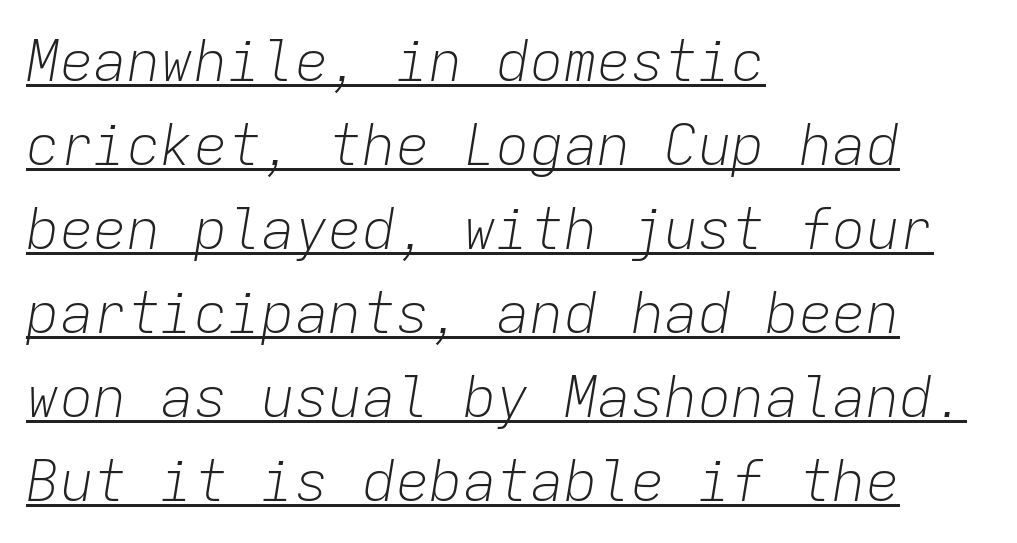
Q: Is the text bold? A: No.
Q: Is the text italic (slanted)? A: Yes, it leans right by about 9 degrees.
Q: Is the text underlined? A: Yes.
Q: How is the paragraph aligned? A: Left-aligned.
Q: Is the spacing between letters normal or unusually wide? A: Normal.
Q: Is the spacing between lines tight, normal or loose? A: Normal.
Q: Width (condensed, normal, or wide)? A: Normal.
Q: Stroke contrast? A: Low.
Q: x-height? A: Medium.
Q: Monospaced? A: Yes.
